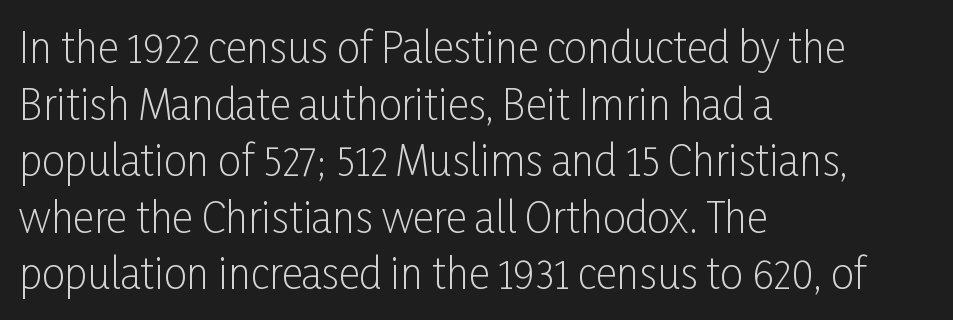
{"serif": "no", "italic": "no", "bold": "no", "weight": "light", "width": "condensed", "stroke_contrast": "low", "x_height": "medium", "monospaced": "no", "underline": "no", "align": "left", "line_spacing": "normal", "line_spacing_ratio": 1.38, "letter_spacing": "normal", "letter_spacing_em": 0.0, "glyph_px": 41}
